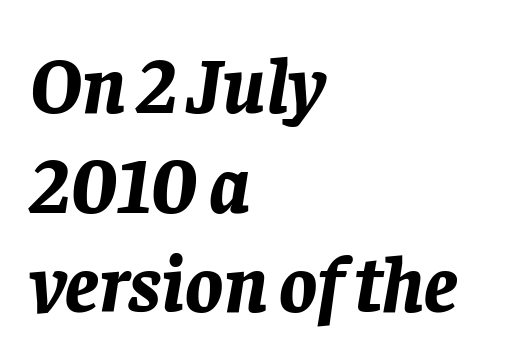
{"italic": "yes", "lean": "right", "slant_degrees": 8, "bold": "yes", "weight": "bold", "width": "normal", "stroke_contrast": "low", "x_height": "large", "monospaced": "no", "underline": "no", "align": "left", "line_spacing": "normal", "line_spacing_ratio": 1.26, "letter_spacing": "normal", "letter_spacing_em": 0.0, "glyph_px": 79}
